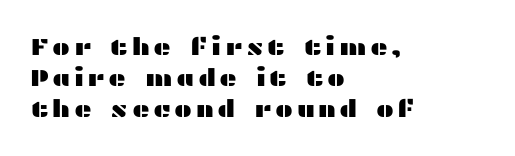
The image shows 24 px text type, upright; set left-aligned, normal line spacing (1.3x), not underlined.
